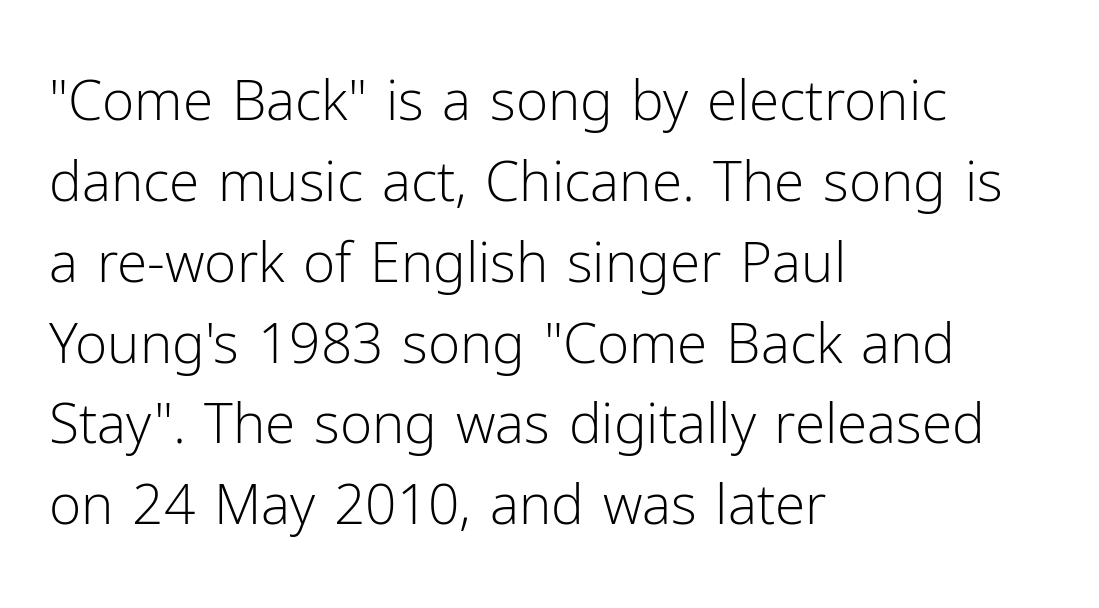
The image shows 55 px light sans-serif type, upright; set left-aligned, normal line spacing (1.47x), normal letter spacing, not underlined; low stroke contrast and a medium x-height.
